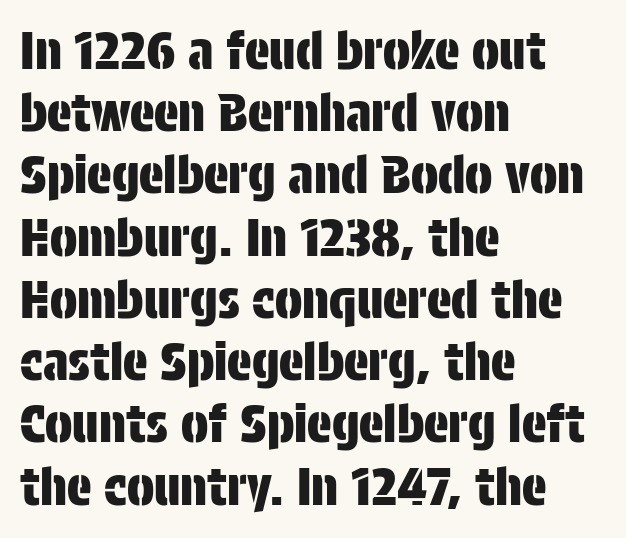
{"serif": "no", "italic": "no", "width": "condensed", "stroke_contrast": "low", "x_height": "large", "monospaced": "no", "underline": "no", "align": "left", "line_spacing_ratio": 1.22, "letter_spacing": "normal", "letter_spacing_em": 0.0, "glyph_px": 51}
